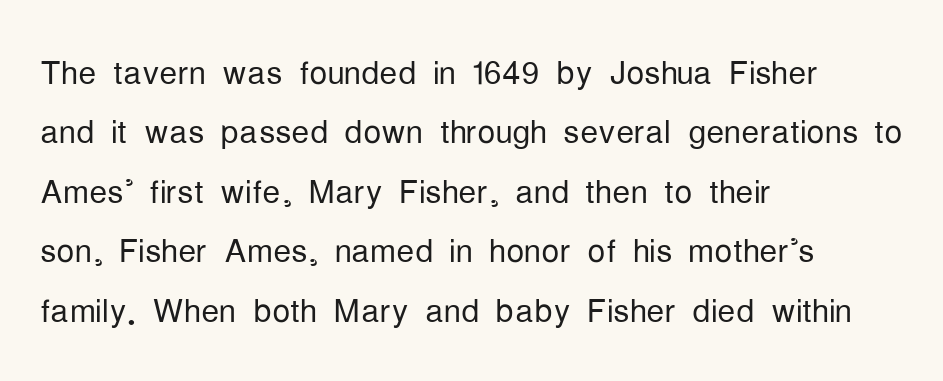
The image shows 45 px light, condensed sans-serif type, upright; set left-aligned, normal line spacing (1.32x), normal letter spacing, not underlined; low stroke contrast and a medium x-height.
